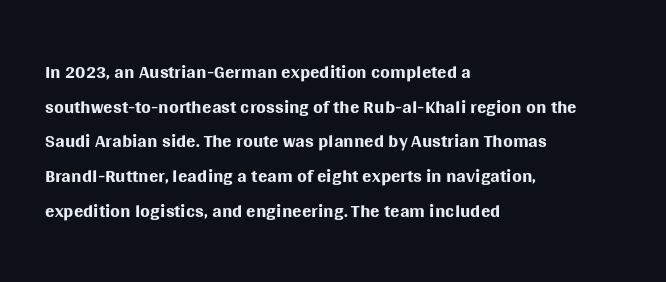
Q: Is the text bold? A: No.
Q: Is the text italic (slanted)? A: No, it is upright.
Q: Is the typeface a serif or a sans-serif typeface? A: Sans-serif.
Q: Is the text underlined? A: No.
Q: How is the paragraph aligned? A: Left-aligned.
Q: Is the spacing between letters normal or unusually wide? A: Normal.
Q: Width (condensed, normal, or wide)? A: Normal.
Q: Stroke contrast? A: Medium.
Q: x-height? A: Large.
Q: Monospaced? A: No.
